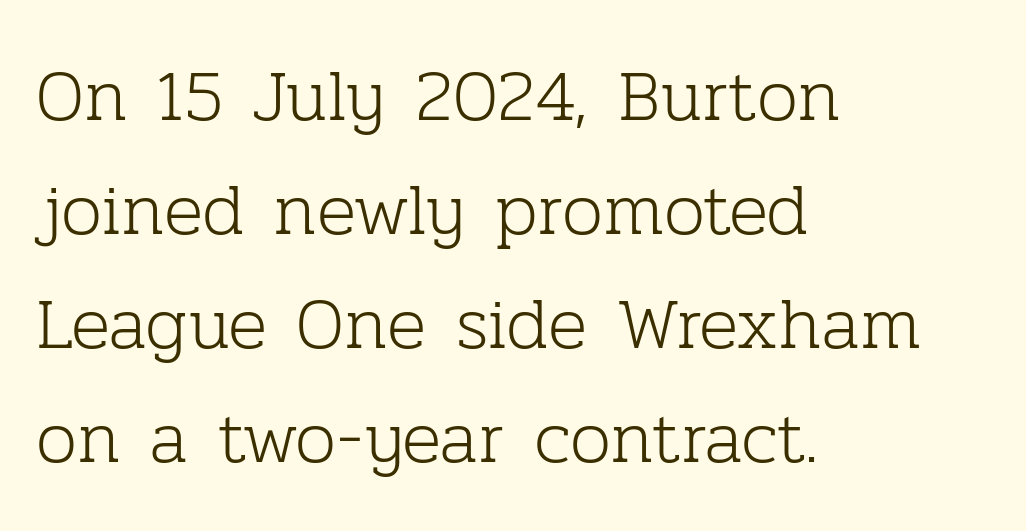
Q: Is the text bold? A: No.
Q: Is the text italic (slanted)? A: No, it is upright.
Q: Is the typeface a serif or a sans-serif typeface? A: Serif.
Q: Is the text underlined? A: No.
Q: How is the paragraph aligned? A: Left-aligned.
Q: Is the spacing between letters normal or unusually wide? A: Normal.
Q: Is the spacing between lines tight, normal or loose? A: Normal.
Q: Width (condensed, normal, or wide)? A: Normal.
Q: Stroke contrast? A: Low.
Q: x-height? A: Medium.
Q: Monospaced? A: No.
